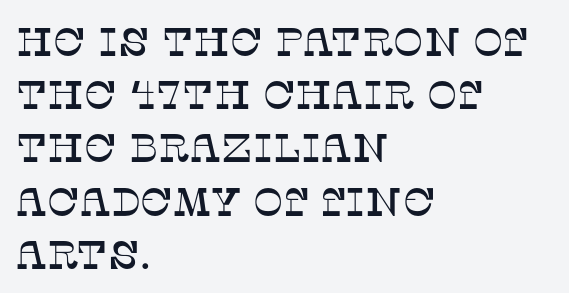
Q: Is the text italic (slanted)? A: No, it is upright.
Q: Is the typeface a serif or a sans-serif typeface? A: Serif.
Q: Is the text underlined? A: No.
Q: How is the paragraph aligned? A: Left-aligned.
Q: Is the spacing between letters normal or unusually wide? A: Normal.
Q: Is the spacing between lines tight, normal or loose? A: Normal.
Q: Width (condensed, normal, or wide)? A: Normal.
Q: Stroke contrast? A: Low.
Q: x-height? A: Large.
Q: Monospaced? A: No.
